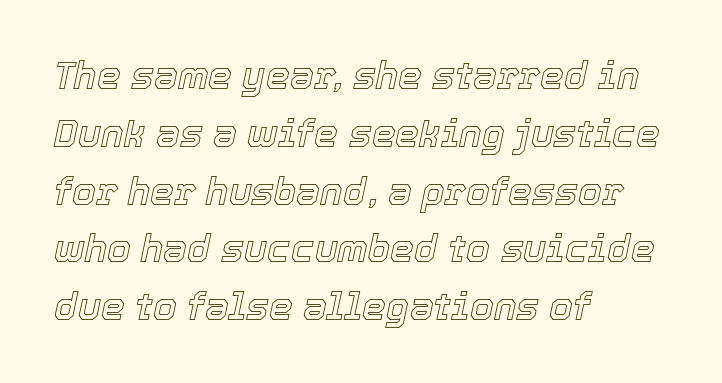
{"italic": "yes", "lean": "right", "slant_degrees": 12, "width": "normal", "x_height": "medium", "monospaced": "no", "underline": "no", "align": "left", "line_spacing": "normal", "line_spacing_ratio": 1.52, "letter_spacing": "normal", "letter_spacing_em": 0.0, "glyph_px": 38}
